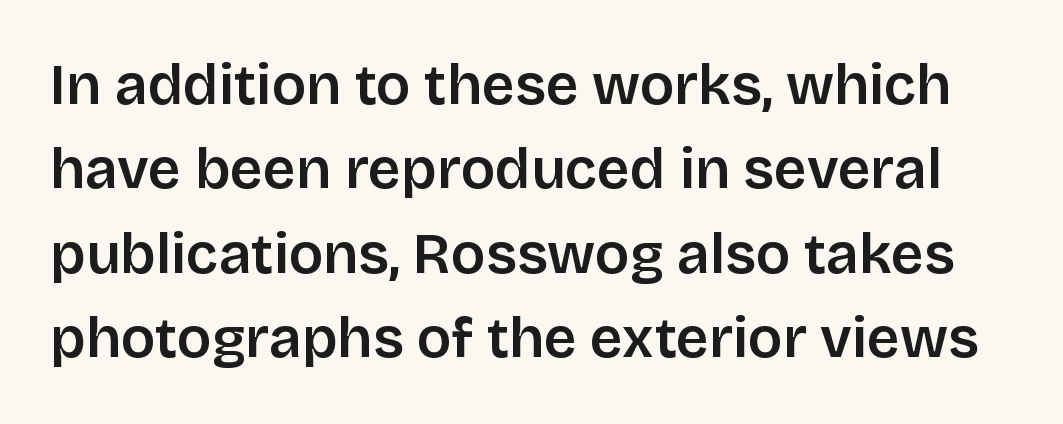
Q: Is the text bold? A: Semi-bold.
Q: Is the text italic (slanted)? A: No, it is upright.
Q: Is the typeface a serif or a sans-serif typeface? A: Sans-serif.
Q: Is the text underlined? A: No.
Q: Is the spacing between letters normal or unusually wide? A: Normal.
Q: Is the spacing between lines tight, normal or loose? A: Normal.
Q: Width (condensed, normal, or wide)? A: Normal.
Q: Stroke contrast? A: Low.
Q: x-height? A: Large.
Q: Monospaced? A: No.
